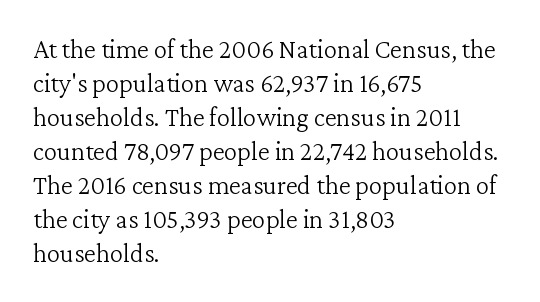
Vertically, the passage feels balanced, rows spaced as you'd expect. The strip under each line holds only bare page. Weight: in the light-to-regular range. Glyph-to-glyph distance matches everyday printed text.
